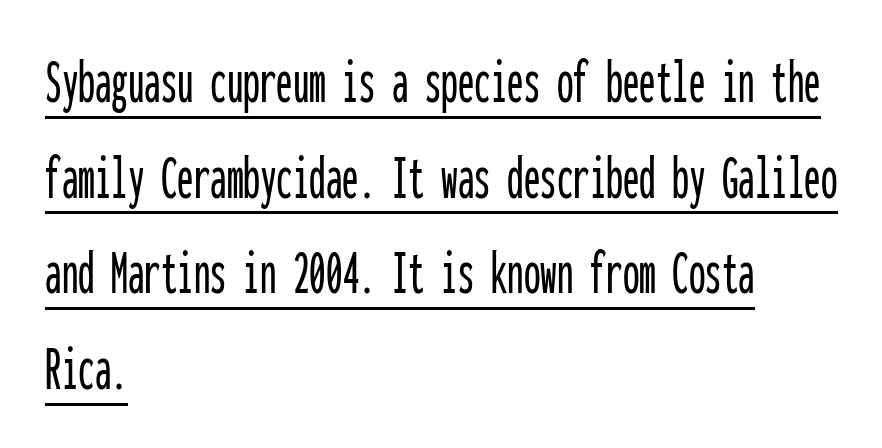
Posture: vertical. The text block is weighted toward the left margin, trailing off unevenly rightward. Notice how a bar underscores the lettering throughout. The text was rendered using a sans face with plain stroke endings. The rendering uses typewriter-style spacing with identical character cells.
